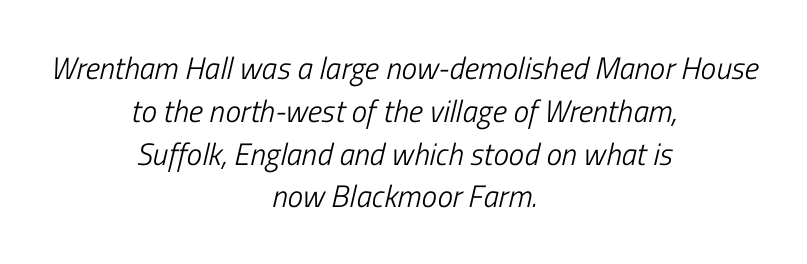
The image shows 31 px light, condensed type, italic (leaning right); set centered, normal line spacing (1.38x), normal letter spacing, not underlined; low stroke contrast and a medium x-height.
